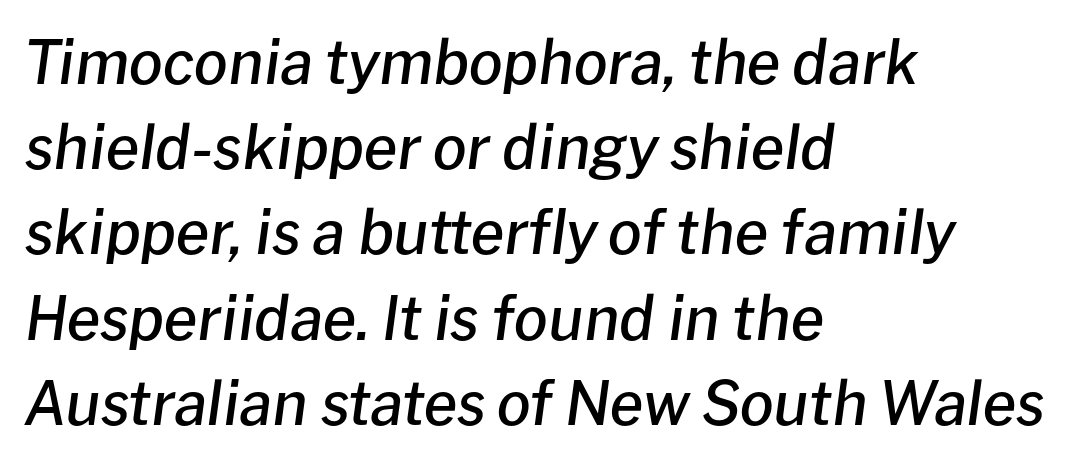
Q: Is the text bold? A: Semi-bold.
Q: Is the text italic (slanted)? A: Yes, it leans right by about 8 degrees.
Q: Is the text underlined? A: No.
Q: How is the paragraph aligned? A: Left-aligned.
Q: Is the spacing between letters normal or unusually wide? A: Normal.
Q: Is the spacing between lines tight, normal or loose? A: Normal.
Q: Width (condensed, normal, or wide)? A: Normal.
Q: Stroke contrast? A: Low.
Q: x-height? A: Medium.
Q: Monospaced? A: No.
